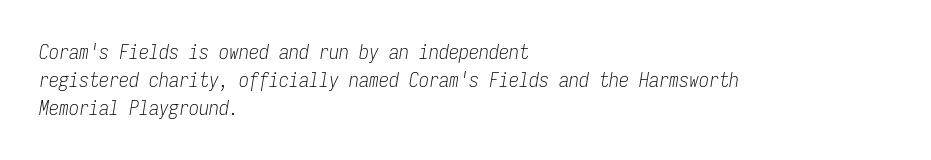
The image shows 20 px text type, italic (leaning right); set left-aligned, normal line spacing (1.39x), normal letter spacing, not underlined.
